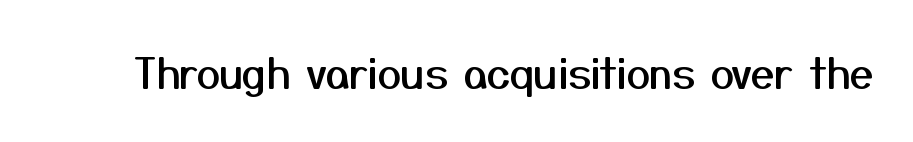
The image shows 42 px sans-serif type, upright; set normal letter spacing, not underlined; medium stroke contrast and a medium x-height.
